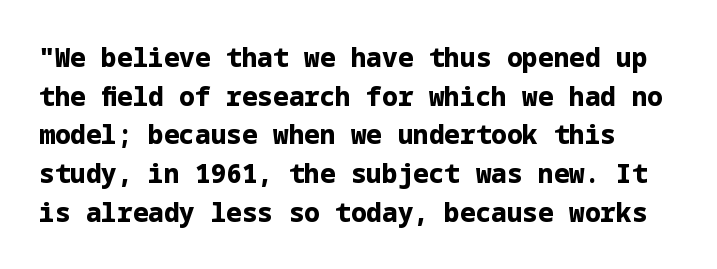
Q: Is the text bold? A: Yes.
Q: Is the text italic (slanted)? A: No, it is upright.
Q: Is the text underlined? A: No.
Q: Is the spacing between letters normal or unusually wide? A: Normal.
Q: Is the spacing between lines tight, normal or loose? A: Normal.
